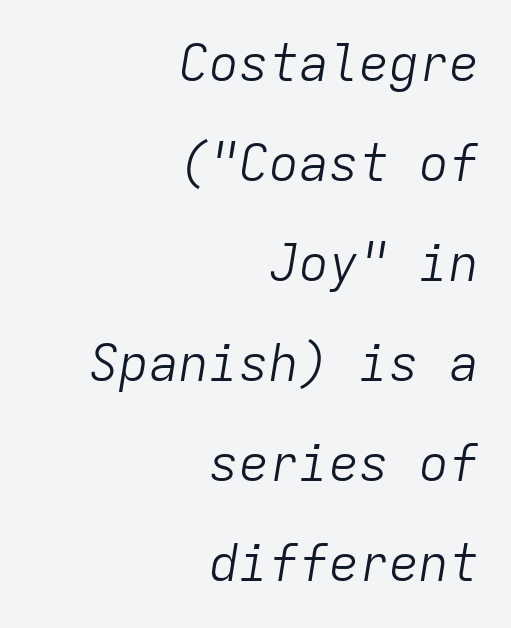
The font is comparable to plain body text, perhaps lighter. The strip under each line holds only bare page. The space between consecutive lines is lavish. Leftover space on each line is placed entirely before the opening word. Between one letter and the next there's only the usual sliver of space. Spacing verdict: monospaced, one width for all characters.
